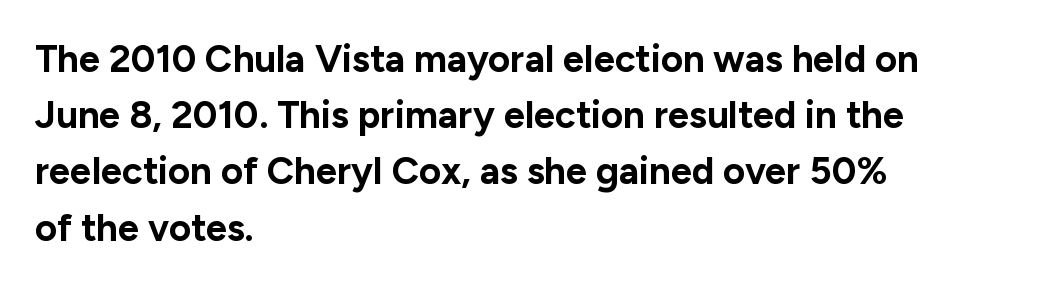
{"serif": "no", "italic": "no", "bold": "yes", "weight": "bold", "width": "normal", "stroke_contrast": "low", "x_height": "medium", "monospaced": "no", "underline": "no", "align": "left", "line_spacing": "normal", "line_spacing_ratio": 1.48, "letter_spacing": "normal", "letter_spacing_em": 0.0, "glyph_px": 38}
